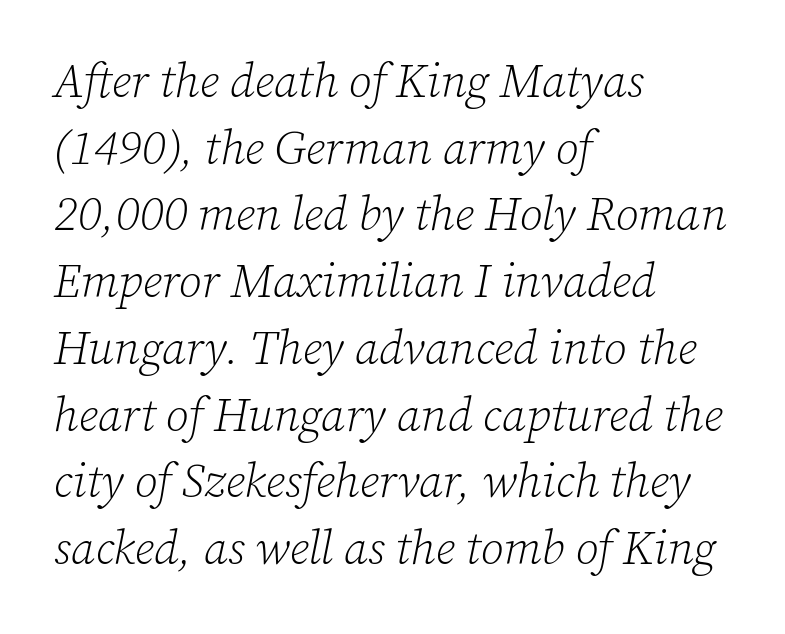
{"serif": "yes", "italic": "yes", "lean": "right", "slant_degrees": 12, "bold": "no", "weight": "light", "width": "normal", "stroke_contrast": "low", "x_height": "medium", "monospaced": "no", "underline": "no", "align": "left", "line_spacing": "normal", "line_spacing_ratio": 1.42, "letter_spacing": "normal", "letter_spacing_em": 0.0, "glyph_px": 47}
